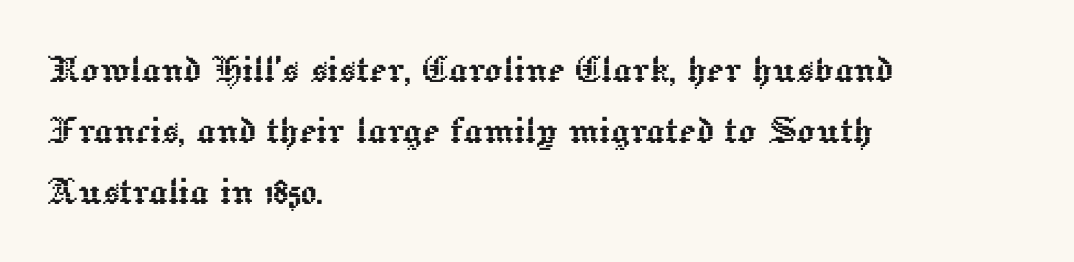
The image shows 46 px text type, upright; set left-aligned, normal line spacing (1.33x), normal letter spacing, not underlined; a medium x-height.
